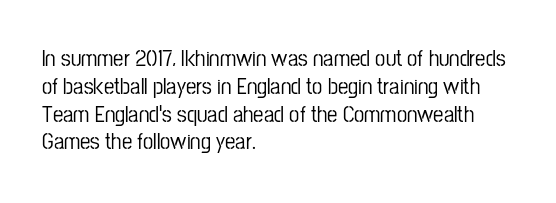
The image shows 23 px text type, upright; set left-aligned, line spacing 1.21x, normal letter spacing, not underlined.
